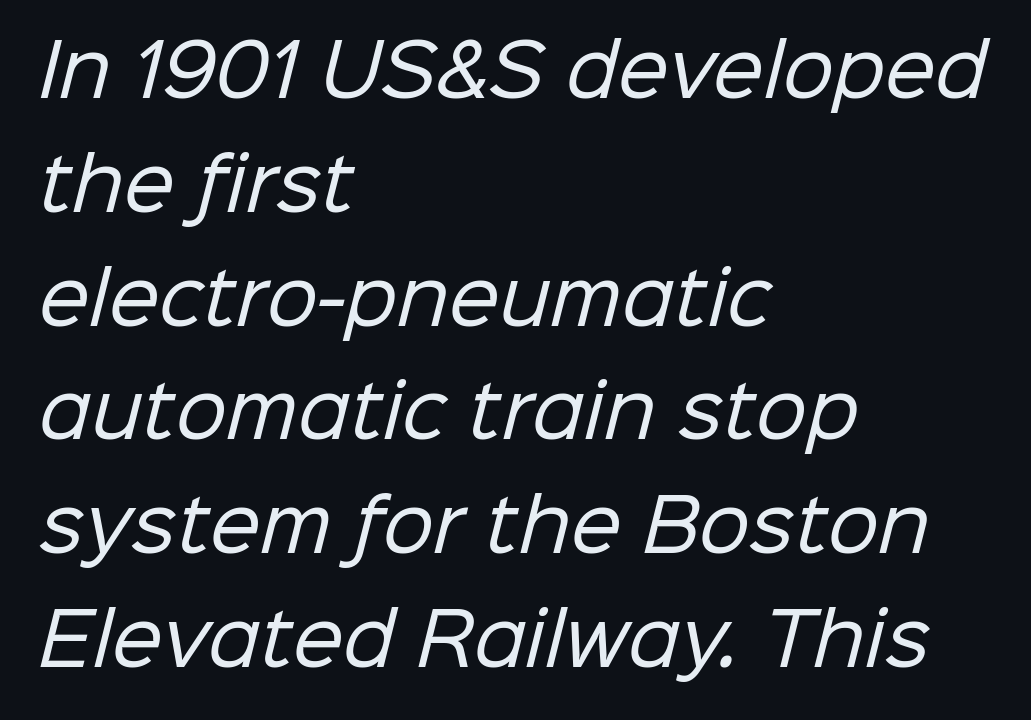
The image shows 72 px regular-weight sans-serif type; set left-aligned, normal line spacing (1.58x), normal letter spacing, not underlined; low stroke contrast and a medium x-height.
